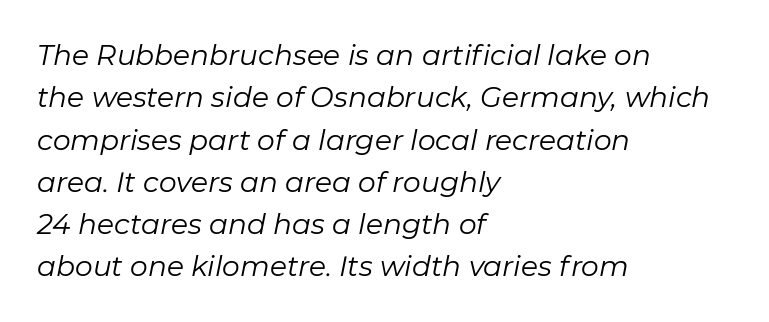
Leftover space on each line is placed entirely after the last word. The zone under the glyphs is completely vacant. Is the stroke heavy? The answer is a plain regular-or-lighter. The face used here is proportionally spaced, like ordinary book or web type.
